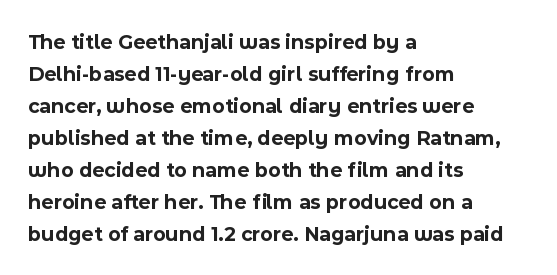
The image shows 21 px bold type, upright; set left-aligned, normal line spacing (1.52x), normal letter spacing, not underlined.
